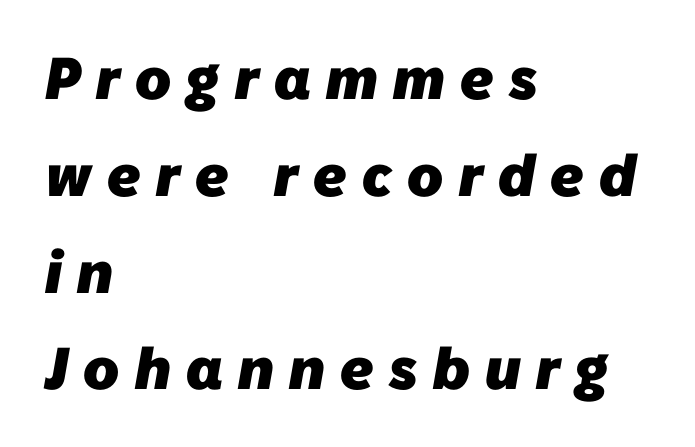
Set as a true bold cut, around the 700 mark. The designer left line spacing at the default. The space directly below the letters is spotless. The rendering inserts visible extra space after every character.
